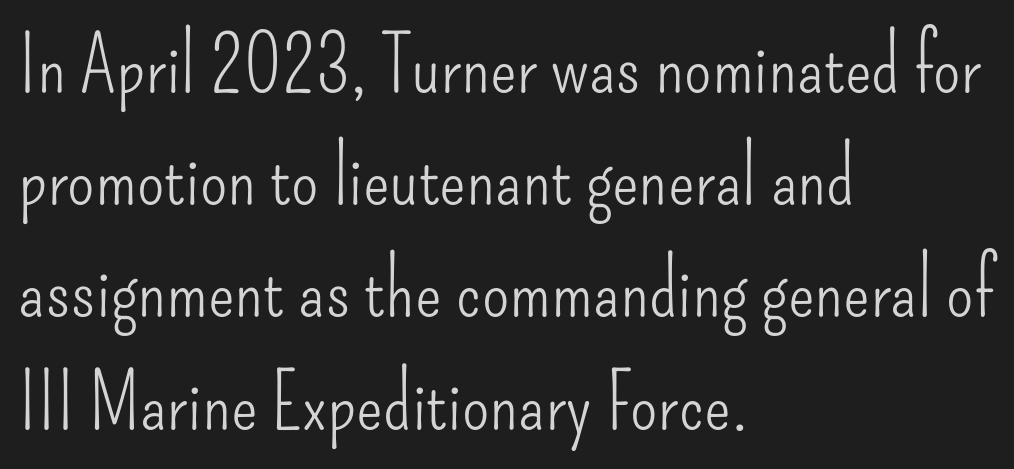
{"serif": "no", "italic": "no", "bold": "no", "weight": "light", "width": "condensed", "stroke_contrast": "low", "x_height": "small", "monospaced": "no", "underline": "no", "align": "left", "line_spacing": "normal", "line_spacing_ratio": 1.42, "letter_spacing": "normal", "letter_spacing_em": 0.0, "glyph_px": 79}
